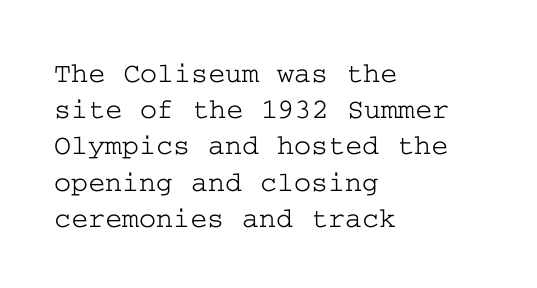
{"serif": "yes", "italic": "no", "width": "wide", "stroke_contrast": "low", "x_height": "medium", "underline": "no", "align": "left", "line_spacing": "normal", "line_spacing_ratio": 1.25, "letter_spacing": "normal", "letter_spacing_em": 0.0, "glyph_px": 29}
